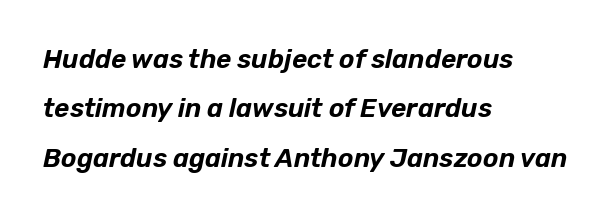
Q: Is the text italic (slanted)? A: Yes, it leans right by about 12 degrees.
Q: Is the text underlined? A: No.
Q: How is the paragraph aligned? A: Left-aligned.
Q: Is the spacing between letters normal or unusually wide? A: Normal.
Q: Is the spacing between lines tight, normal or loose? A: Loose.
